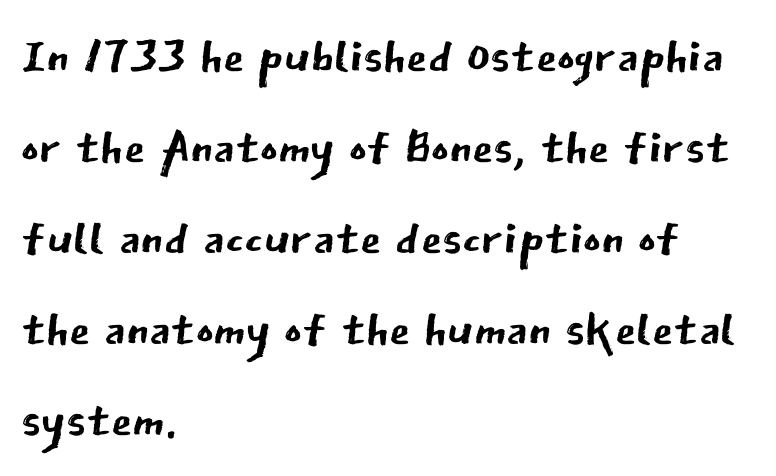
The image shows 68 px regular-weight sans-serif type, upright; set left-aligned, normal line spacing (1.34x), normal letter spacing, not underlined; low stroke contrast and a medium x-height.
